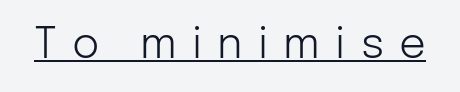
Q: Is the text bold? A: No.
Q: Is the text italic (slanted)? A: No, it is upright.
Q: Is the typeface a serif or a sans-serif typeface? A: Sans-serif.
Q: Is the text underlined? A: Yes.
Q: Is the spacing between letters normal or unusually wide? A: Unusually wide.
Q: Width (condensed, normal, or wide)? A: Normal.
Q: Stroke contrast? A: Low.
Q: x-height? A: Medium.
Q: Monospaced? A: No.
